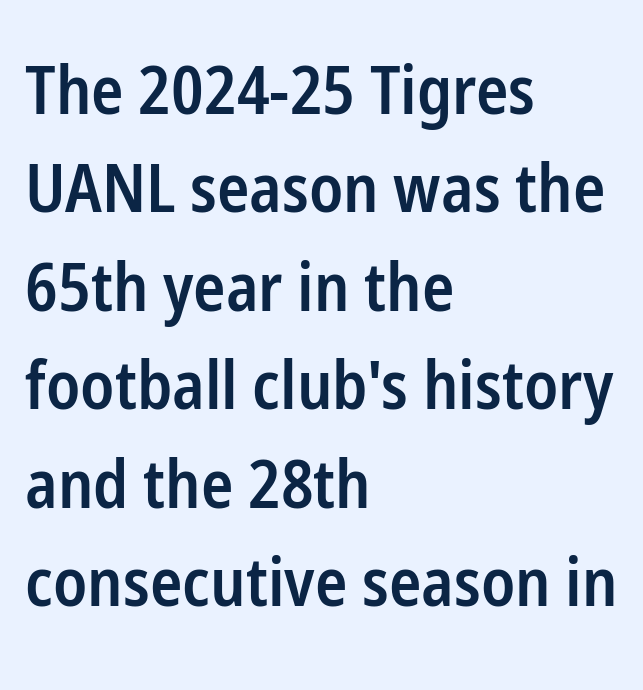
The image shows 67 px semibold, condensed sans-serif type, upright; set left-aligned, normal line spacing (1.47x), normal letter spacing, not underlined; low stroke contrast and a medium x-height.
